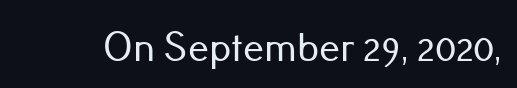
{"serif": "no", "italic": "no", "width": "normal", "stroke_contrast": "low", "x_height": "small", "monospaced": "no", "underline": "no", "letter_spacing": "normal", "letter_spacing_em": 0.0, "glyph_px": 42}
